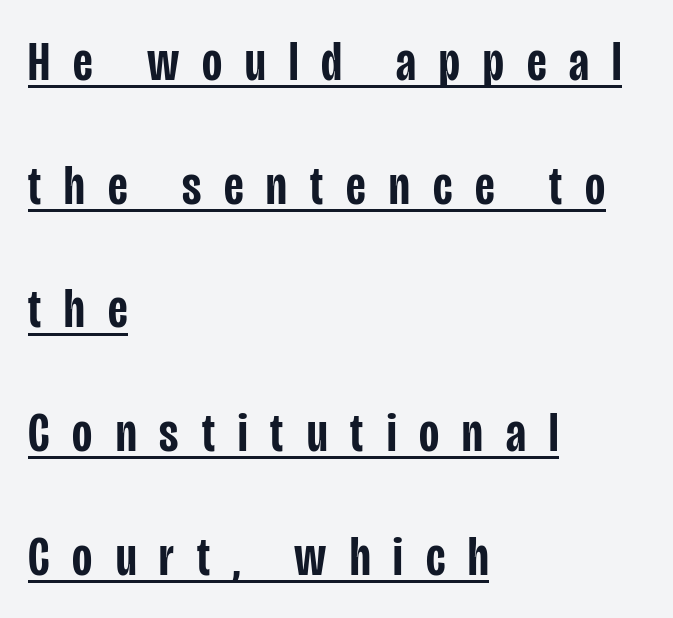
Q: Is the text bold? A: Semi-bold.
Q: Is the text italic (slanted)? A: No, it is upright.
Q: Is the typeface a serif or a sans-serif typeface? A: Sans-serif.
Q: Is the text underlined? A: Yes.
Q: How is the paragraph aligned? A: Left-aligned.
Q: Is the spacing between letters normal or unusually wide? A: Unusually wide.
Q: Is the spacing between lines tight, normal or loose? A: Loose.
Q: Width (condensed, normal, or wide)? A: Condensed.
Q: Stroke contrast? A: Low.
Q: x-height? A: Large.
Q: Monospaced? A: No.
